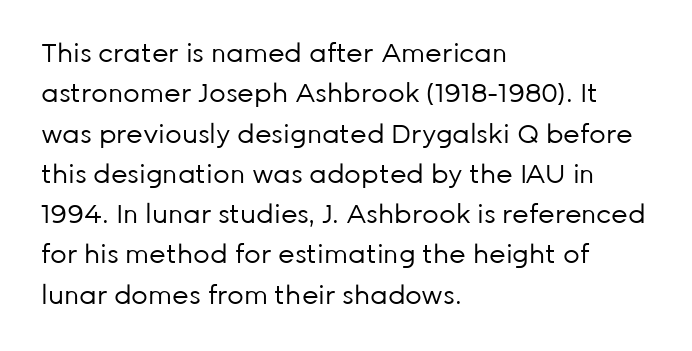
{"italic": "no", "bold": "no", "underline": "no", "align": "left", "line_spacing": "normal", "line_spacing_ratio": 1.55, "letter_spacing": "normal", "letter_spacing_em": 0.0, "glyph_px": 26}
